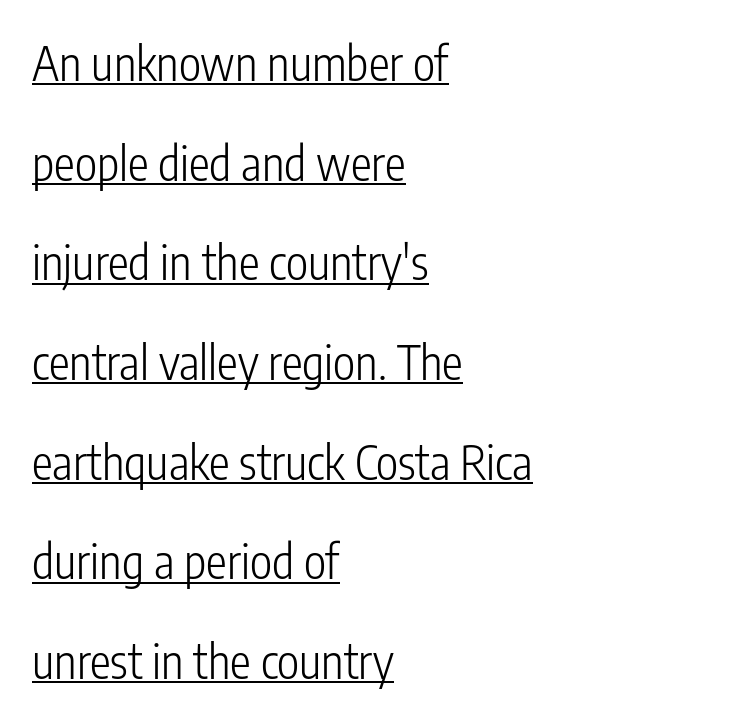
The image shows 47 px light, condensed sans-serif type, upright; set left-aligned, loose line spacing (2.12x), normal letter spacing, underlined; low stroke contrast and a medium x-height.
